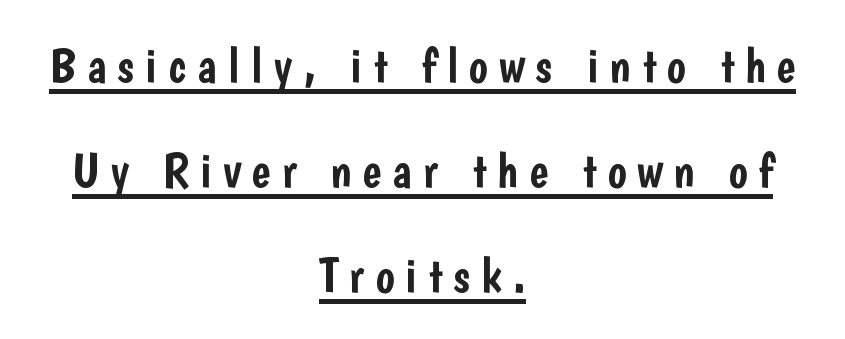
Examine the stroke ends and you'll find no serifs. Notice how the stems are strictly vertical — no italics here. Reading down the block, each line starts at a different indent, mirrored at its end. This sample has the flowing, uneven cadence of proportional lettering. This is underlined copy, the kind a proofreader might mark for attention.
